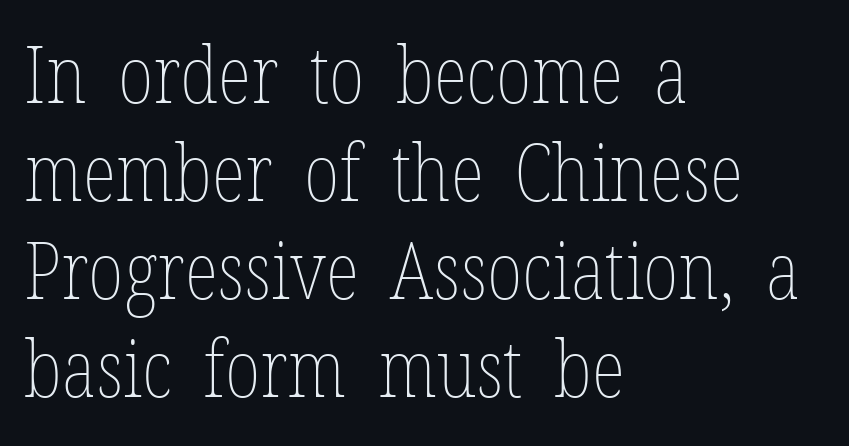
{"italic": "no", "bold": "no", "weight": "thin", "width": "condensed", "stroke_contrast": "low", "x_height": "medium", "monospaced": "no", "underline": "no", "align": "left", "line_spacing_ratio": 1.24, "letter_spacing": "normal", "letter_spacing_em": 0.0, "glyph_px": 79}
